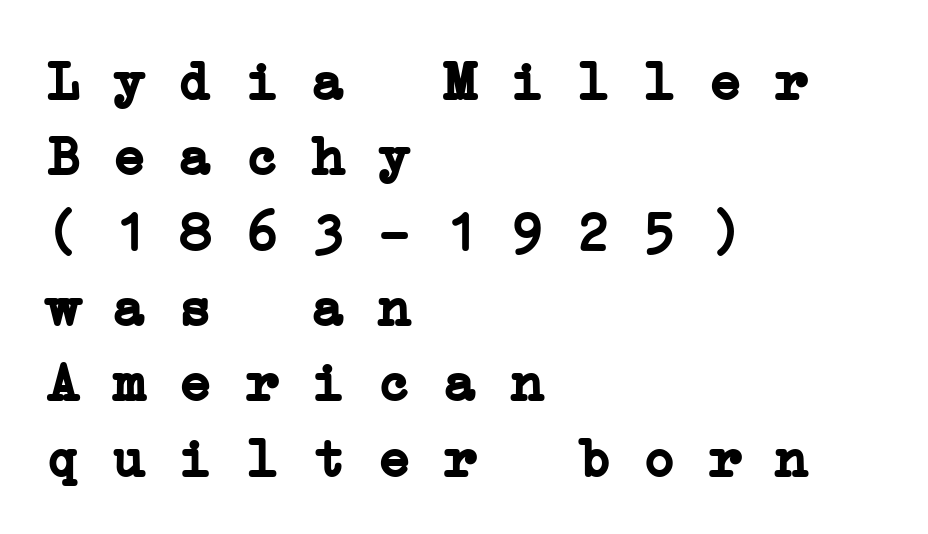
{"serif": "yes", "bold": "yes", "weight": "semibold", "width": "wide", "stroke_contrast": "low", "x_height": "medium", "monospaced": "yes", "underline": "no", "align": "left", "line_spacing": "normal", "line_spacing_ratio": 1.37, "letter_spacing": "normal", "letter_spacing_em": 0.0, "glyph_px": 55}
